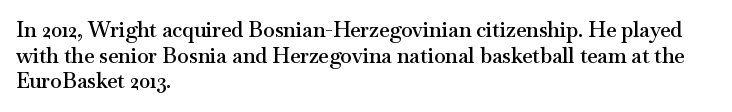
The image shows 21 px text type, upright; set left-aligned, line spacing 1.22x, normal letter spacing, not underlined.
